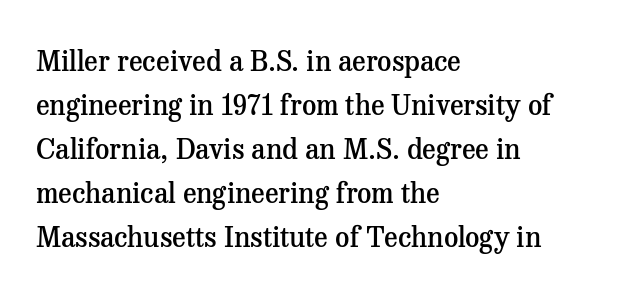
The image shows 28 px semibold serif type, upright; set left-aligned, normal line spacing (1.57x), normal letter spacing, not underlined; medium stroke contrast and a medium x-height.
